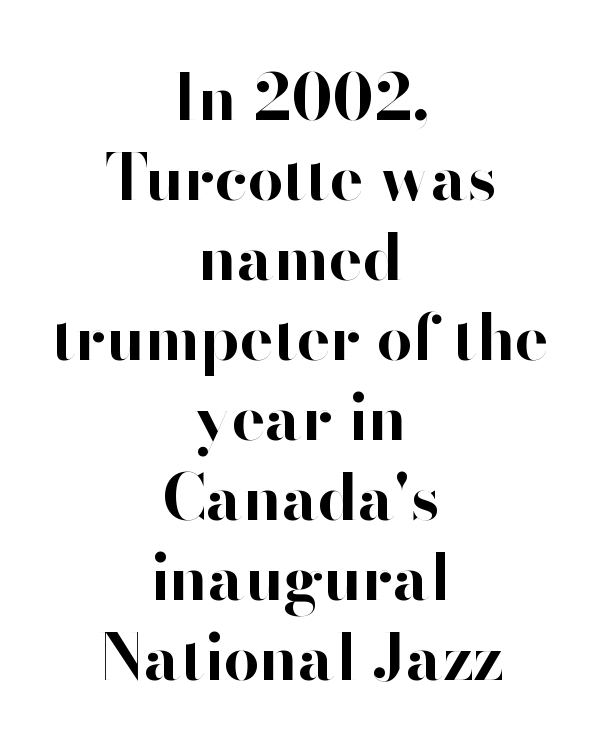
The image shows 63 px bold sans-serif type, upright; set centered, normal line spacing (1.27x), normal letter spacing, not underlined; high stroke contrast and a small x-height.
